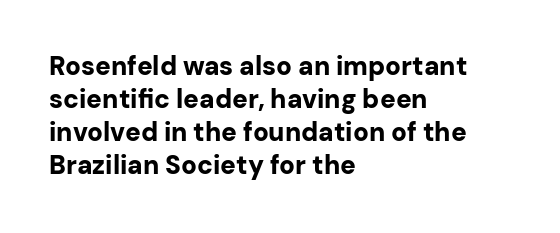
{"italic": "no", "bold": "yes", "underline": "no", "align": "left", "line_spacing": "normal", "line_spacing_ratio": 1.27, "letter_spacing": "normal", "letter_spacing_em": 0.0, "glyph_px": 26}
